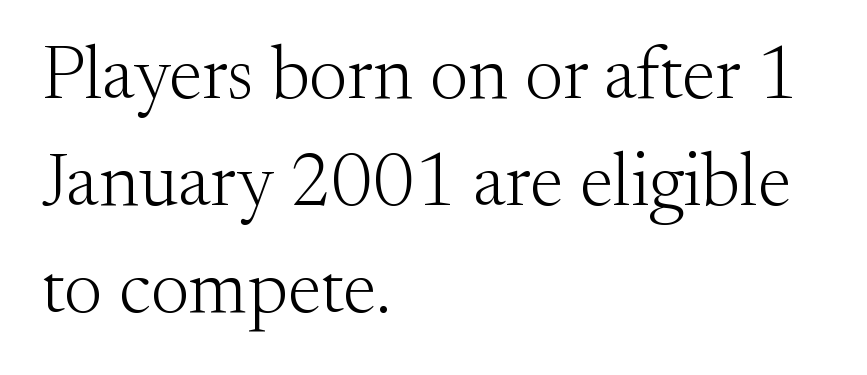
{"serif": "yes", "italic": "no", "bold": "no", "weight": "light", "width": "normal", "stroke_contrast": "medium", "x_height": "small", "monospaced": "no", "underline": "no", "align": "left", "line_spacing": "normal", "line_spacing_ratio": 1.43, "letter_spacing": "normal", "letter_spacing_em": 0.0, "glyph_px": 75}
